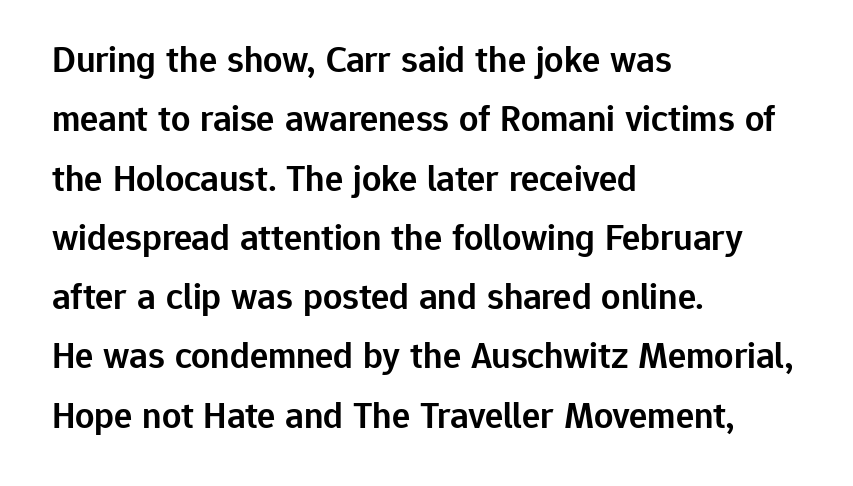
Caption: semibold face, moderately heavy strokes. Visually the block forms a straight wall on the left and a jagged coastline on the right. Notice how the stems are strictly vertical — no italics here. Look at the tracking — it's just the regular setting, nothing added. Think of a printed novel: that variable character pitch is what you see here.
